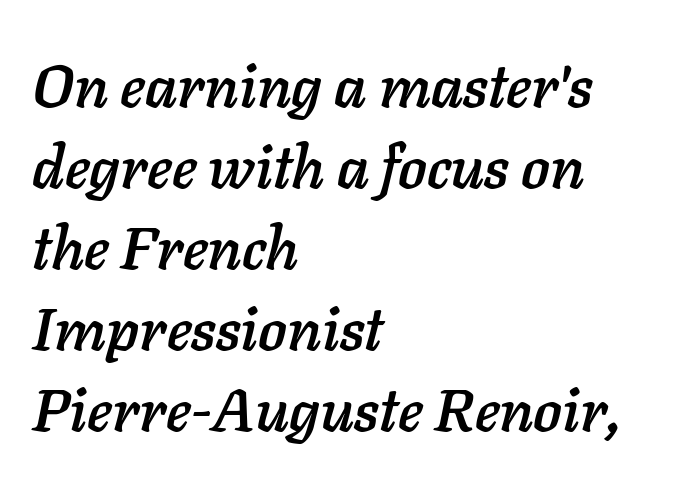
{"italic": "yes", "lean": "right", "slant_degrees": 11, "width": "normal", "stroke_contrast": "low", "x_height": "medium", "monospaced": "no", "underline": "no", "align": "left", "line_spacing": "normal", "line_spacing_ratio": 1.35, "letter_spacing": "normal", "letter_spacing_em": 0.0, "glyph_px": 60}
